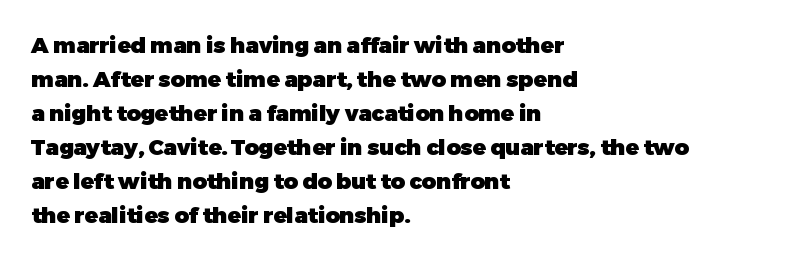
{"italic": "no", "bold": "yes", "underline": "no", "align": "left", "line_spacing": "normal", "line_spacing_ratio": 1.55, "letter_spacing": "normal", "letter_spacing_em": 0.0, "glyph_px": 22}
